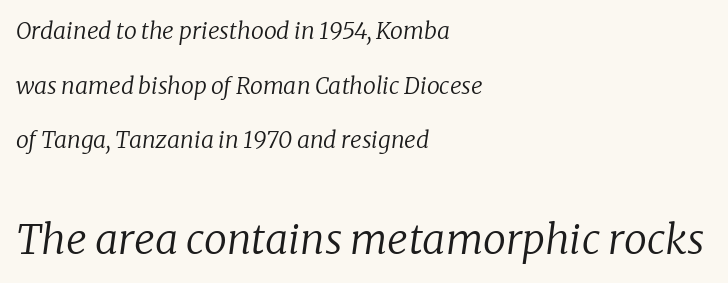
Q: Is the text bold? A: No.
Q: Is the text italic (slanted)? A: Yes, it leans right by about 8 degrees.
Q: Is the typeface a serif or a sans-serif typeface? A: Serif.
Q: Is the text underlined? A: No.
Q: How is the paragraph aligned? A: Left-aligned.
Q: Is the spacing between letters normal or unusually wide? A: Normal.
Q: Is the spacing between lines tight, normal or loose? A: Loose.
Q: Which block of text is set in a larger size, the first (top) or the second (bottom)? A: The second (bottom) one.
Q: Width (condensed, normal, or wide)? A: Normal.
Q: Stroke contrast? A: Low.
Q: x-height? A: Medium.
Q: Monospaced? A: No.
